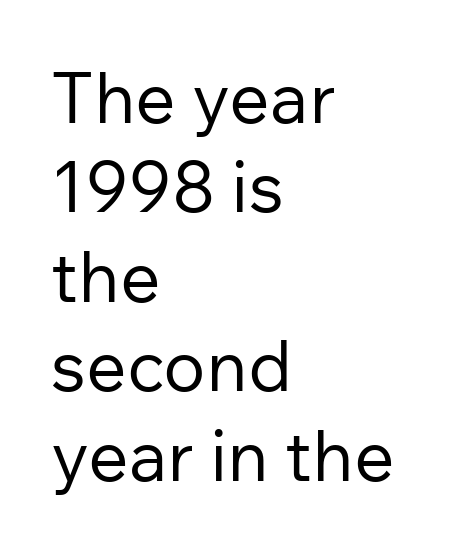
{"serif": "no", "italic": "no", "bold": "no", "weight": "regular", "width": "normal", "stroke_contrast": "low", "x_height": "medium", "monospaced": "no", "underline": "no", "align": "left", "line_spacing": "normal", "line_spacing_ratio": 1.26, "letter_spacing": "normal", "letter_spacing_em": 0.0, "glyph_px": 71}
